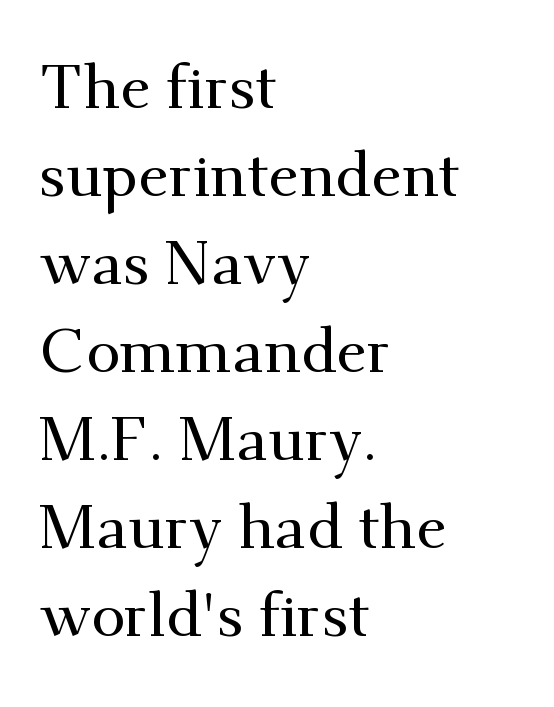
Q: Is the text italic (slanted)? A: No, it is upright.
Q: Is the typeface a serif or a sans-serif typeface? A: Serif.
Q: Is the text underlined? A: No.
Q: How is the paragraph aligned? A: Left-aligned.
Q: Is the spacing between letters normal or unusually wide? A: Normal.
Q: Is the spacing between lines tight, normal or loose? A: Normal.
Q: Width (condensed, normal, or wide)? A: Normal.
Q: Stroke contrast? A: Medium.
Q: x-height? A: Small.
Q: Monospaced? A: No.
